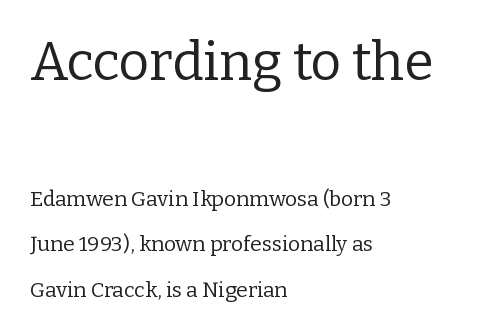
{"serif": "yes", "italic": "no", "bold": "no", "weight": "regular", "width": "normal", "stroke_contrast": "low", "x_height": "medium", "monospaced": "no", "underline": "no", "align": "left", "line_spacing": "loose", "line_spacing_ratio": 2.15, "letter_spacing": "normal", "letter_spacing_em": 0.0, "larger_block": "first", "size_ratio": 2.52, "glyph_px": 53}
